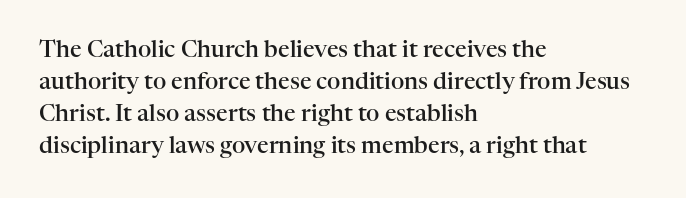
Q: Is the text bold? A: Semi-bold.
Q: Is the text italic (slanted)? A: No, it is upright.
Q: Is the text underlined? A: No.
Q: How is the paragraph aligned? A: Left-aligned.
Q: Is the spacing between letters normal or unusually wide? A: Normal.
Q: Is the spacing between lines tight, normal or loose? A: Normal.
